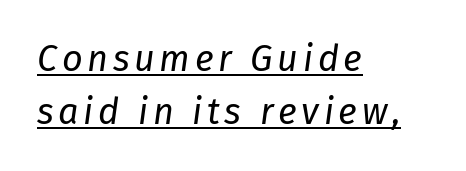
{"italic": "yes", "lean": "right", "slant_degrees": 8, "bold": "no", "weight": "regular", "width": "normal", "stroke_contrast": "low", "x_height": "medium", "monospaced": "no", "underline": "yes", "align": "left", "line_spacing": "normal", "line_spacing_ratio": 1.47, "glyph_px": 36}
